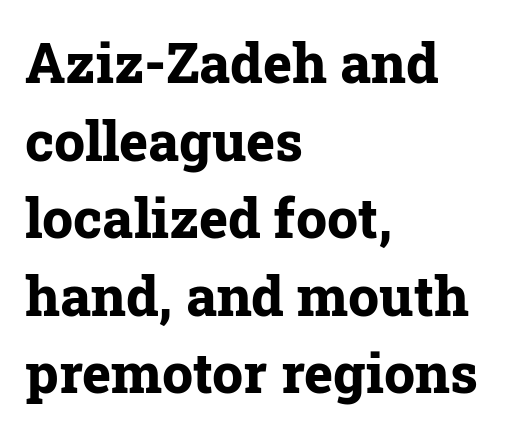
Check the space under the baseline: it is left empty. Characters remain perfectly vertical along every line. These lines keep a tight, regular rhythm from letter to letter. This sample has the flowing, uneven cadence of proportional lettering. The designer went with a serif here, giving each stem small feet.
